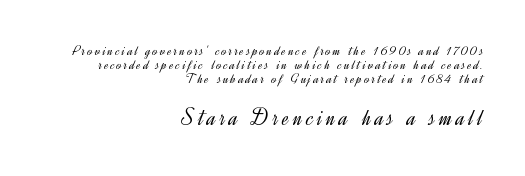
Scale increases going downward across the two blocks. The rendering anchors every line to the right-hand side. Successive baselines arrive quickly, one right under another.
